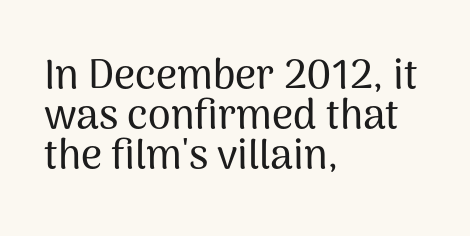
{"serif": "no", "italic": "no", "width": "normal", "stroke_contrast": "medium", "x_height": "medium", "monospaced": "no", "underline": "no", "align": "left", "line_spacing": "tight", "line_spacing_ratio": 0.98, "letter_spacing": "normal", "letter_spacing_em": 0.0, "glyph_px": 41}
